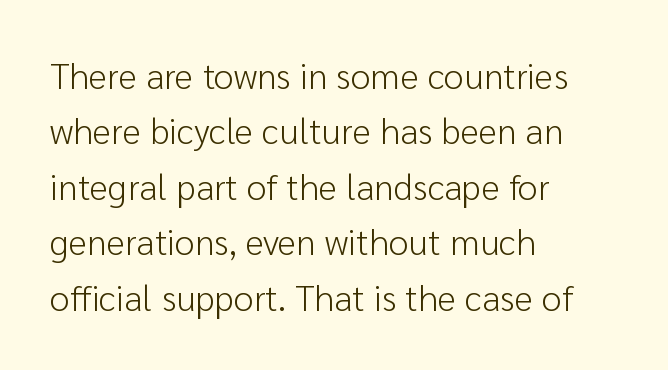
The image shows 36 px light sans-serif type, upright; set left-aligned, normal line spacing (1.54x), normal letter spacing, not underlined; low stroke contrast and a medium x-height.
